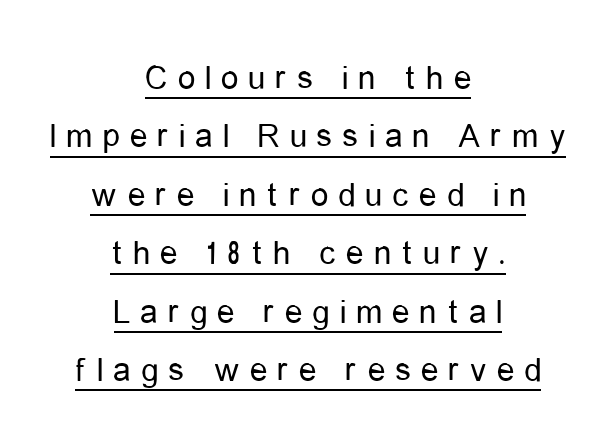
{"serif": "no", "italic": "no", "bold": "no", "weight": "regular", "width": "condensed", "stroke_contrast": "low", "x_height": "medium", "monospaced": "no", "underline": "yes", "align": "center", "line_spacing": "normal", "line_spacing_ratio": 1.67, "letter_spacing": "wide", "letter_spacing_em": 0.29, "glyph_px": 35}
